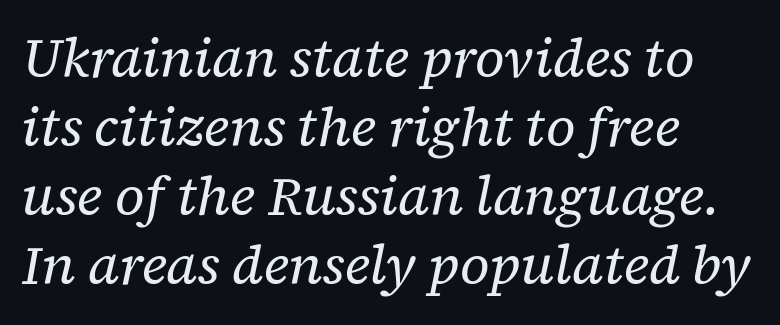
The image shows 54 px regular-weight serif type, italic (leaning right); set left-aligned, normal line spacing (1.28x), normal letter spacing, not underlined; low stroke contrast and a medium x-height.
